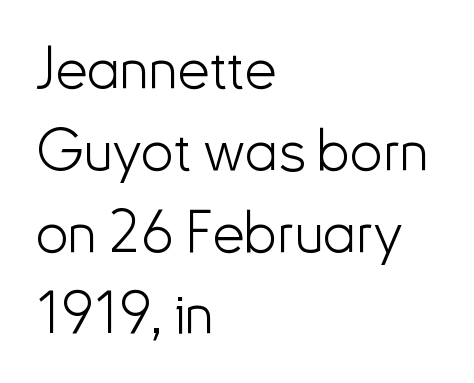
The image shows 58 px light sans-serif type, upright; set left-aligned, normal line spacing (1.41x), normal letter spacing, not underlined; low stroke contrast and a small x-height.
